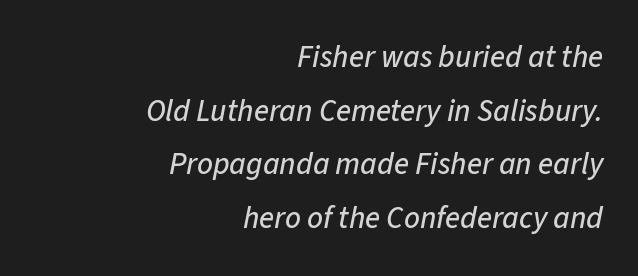
{"italic": "yes", "lean": "right", "slant_degrees": 11, "width": "normal", "stroke_contrast": "low", "x_height": "medium", "monospaced": "no", "underline": "no", "align": "right", "line_spacing_ratio": 1.73, "letter_spacing": "normal", "letter_spacing_em": 0.0, "glyph_px": 31}
